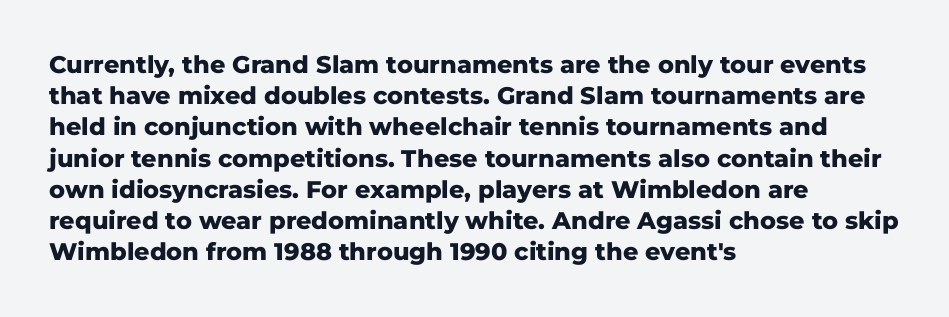
Q: Is the text bold? A: Yes.
Q: Is the text italic (slanted)? A: No, it is upright.
Q: Is the text underlined? A: No.
Q: How is the paragraph aligned? A: Left-aligned.
Q: Is the spacing between letters normal or unusually wide? A: Normal.
Q: Is the spacing between lines tight, normal or loose? A: Normal.
